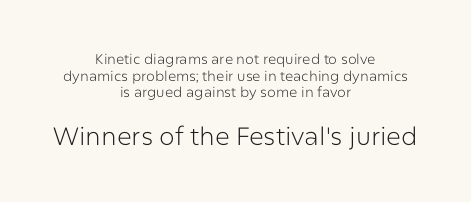
{"italic": "no", "bold": "no", "underline": "no", "align": "center", "line_spacing_ratio": 1.19, "letter_spacing": "normal", "letter_spacing_em": 0.0, "larger_block": "second", "size_ratio": 1.79, "glyph_px": 25}
